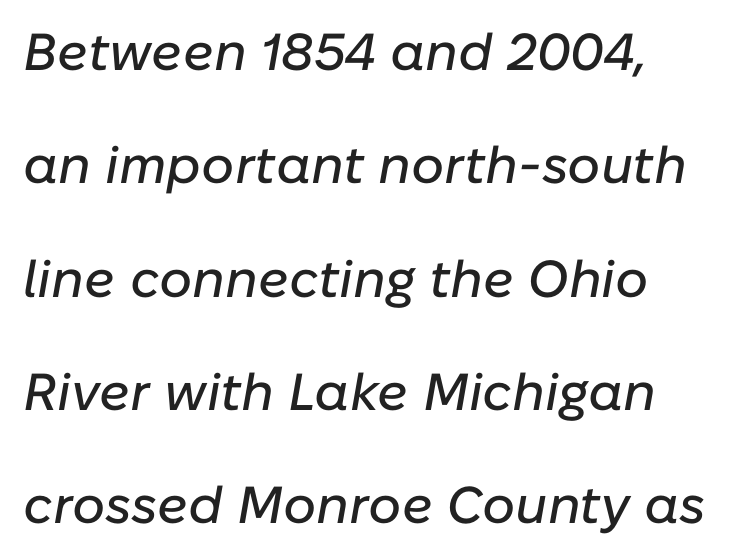
Q: Is the text italic (slanted)? A: Yes, it leans right by about 10 degrees.
Q: Is the text underlined? A: No.
Q: How is the paragraph aligned? A: Left-aligned.
Q: Is the spacing between letters normal or unusually wide? A: Normal.
Q: Is the spacing between lines tight, normal or loose? A: Loose.
Q: Width (condensed, normal, or wide)? A: Normal.
Q: Stroke contrast? A: Low.
Q: x-height? A: Medium.
Q: Monospaced? A: No.
